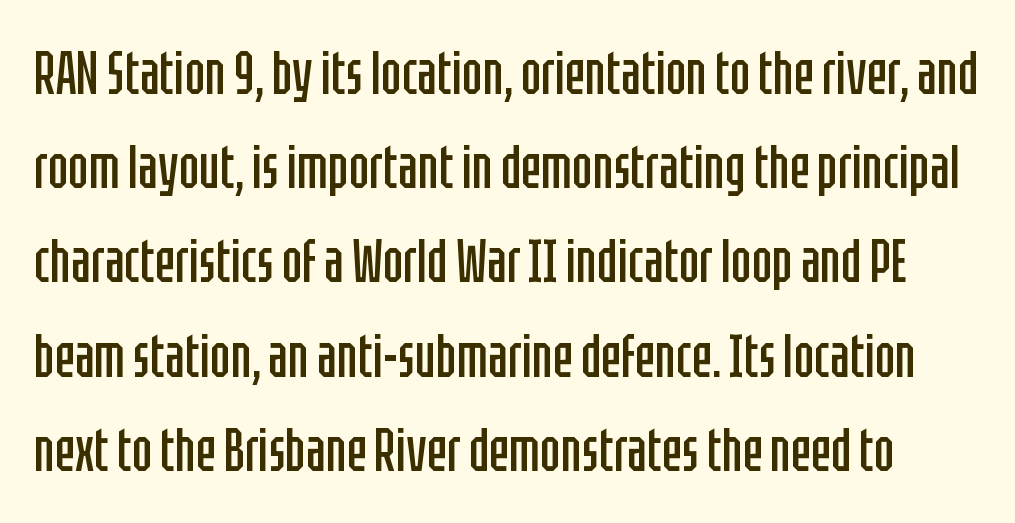
The image shows 60 px regular-weight, condensed sans-serif type, upright; set normal line spacing (1.57x), normal letter spacing, not underlined; low stroke contrast and a large x-height.
